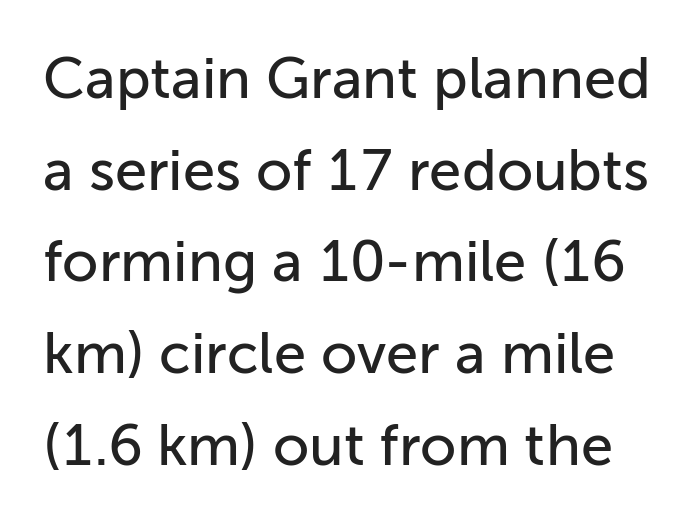
The axis of the letterforms is exactly vertical. A typesetter would call this zero additional tracking. This is sans-serif lettering, the kind often seen on screens and signage. Is there much room between lines? A standard amount, neither cramped nor airy.
